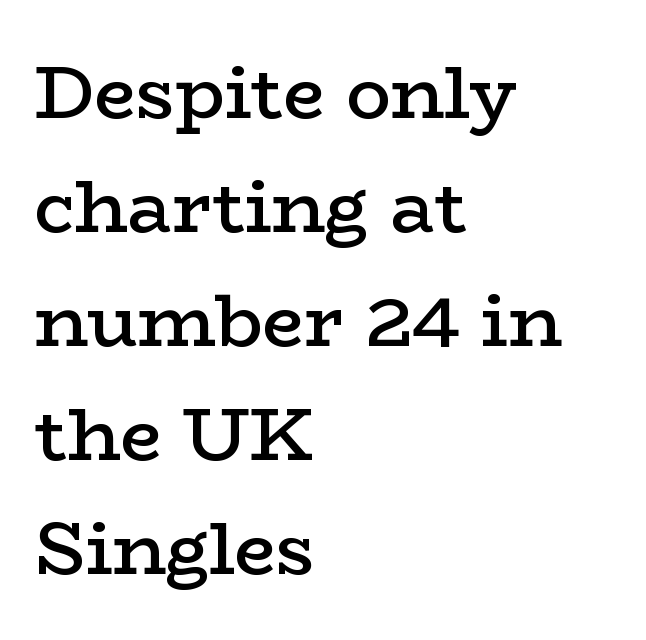
{"serif": "yes", "italic": "no", "bold": "semi", "weight": "semibold", "width": "wide", "stroke_contrast": "low", "x_height": "medium", "monospaced": "no", "underline": "no", "align": "left", "line_spacing": "normal", "line_spacing_ratio": 1.54, "letter_spacing": "normal", "letter_spacing_em": 0.0, "glyph_px": 74}
